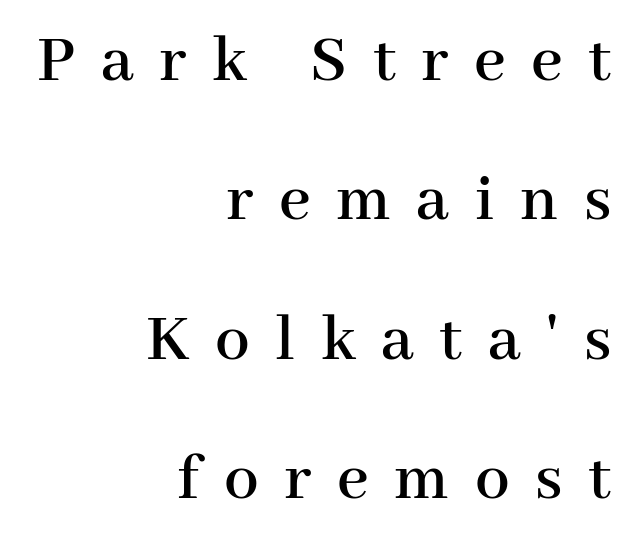
Think of a printed novel: that variable character pitch is what you see here. Serifs: yes, visible at the terminals of the letterforms. Summary of vertical rhythm: relaxed, with wide interline spacing. Notice how the stems are strictly vertical — no italics here.
